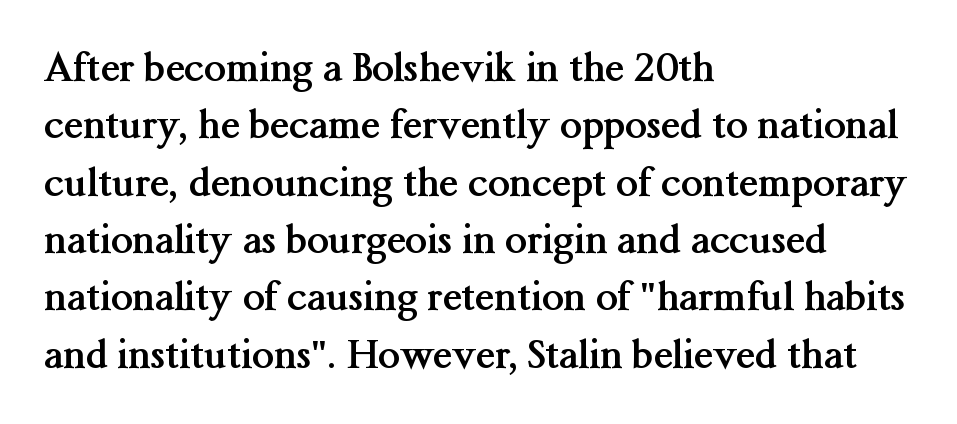
The image shows 39 px semibold serif type, upright; set left-aligned, normal line spacing (1.47x), normal letter spacing, not underlined; medium stroke contrast and a medium x-height.
